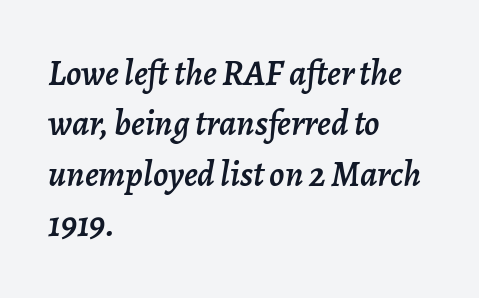
The image shows 36 px text type, italic (leaning right); set left-aligned, normal line spacing (1.4x), normal letter spacing, not underlined; low stroke contrast and a medium x-height.
